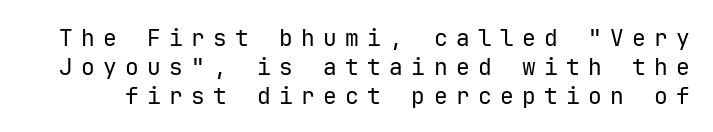
The image shows 23 px text type, upright; set normal line spacing (1.26x), unusually wide letter spacing (+0.36 em), not underlined.
